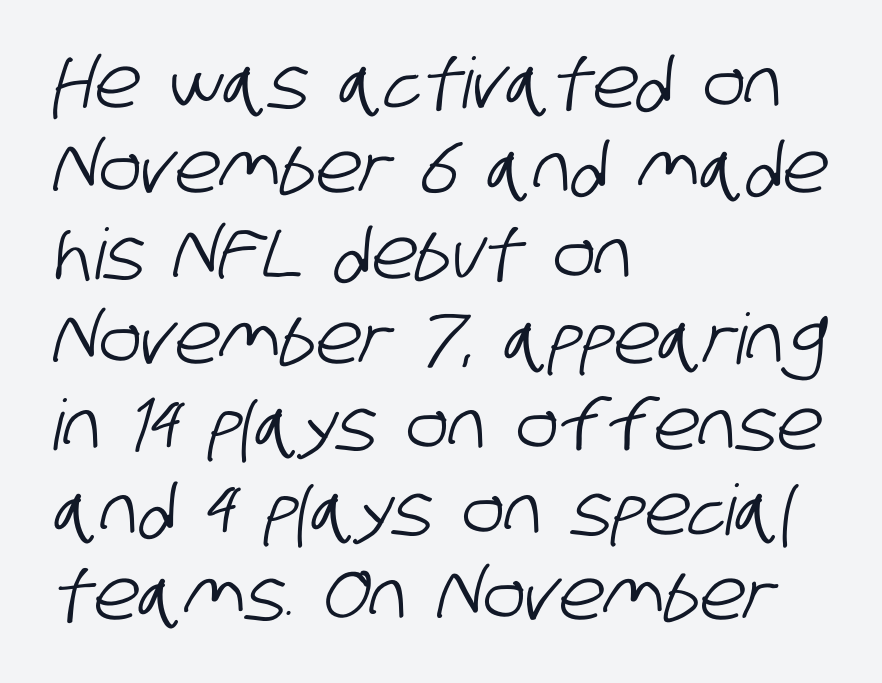
The image shows 70 px condensed sans-serif type; set left-aligned, line spacing 1.22x, normal letter spacing, not underlined; low stroke contrast and a large x-height.
